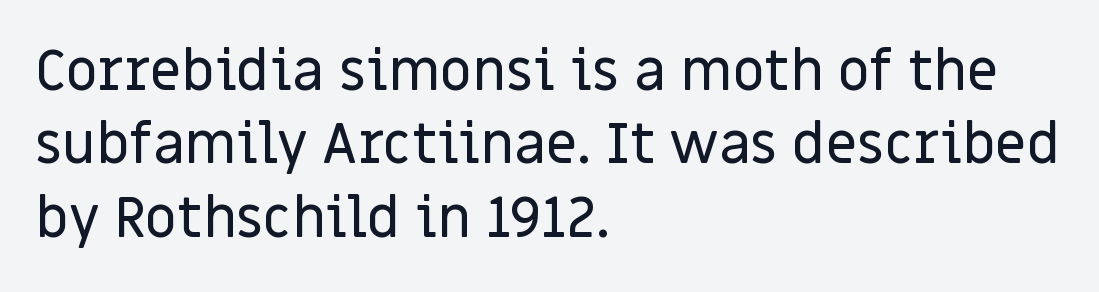
The image shows 56 px sans-serif type, upright; set left-aligned, normal line spacing (1.31x), normal letter spacing, not underlined; low stroke contrast and a large x-height.
